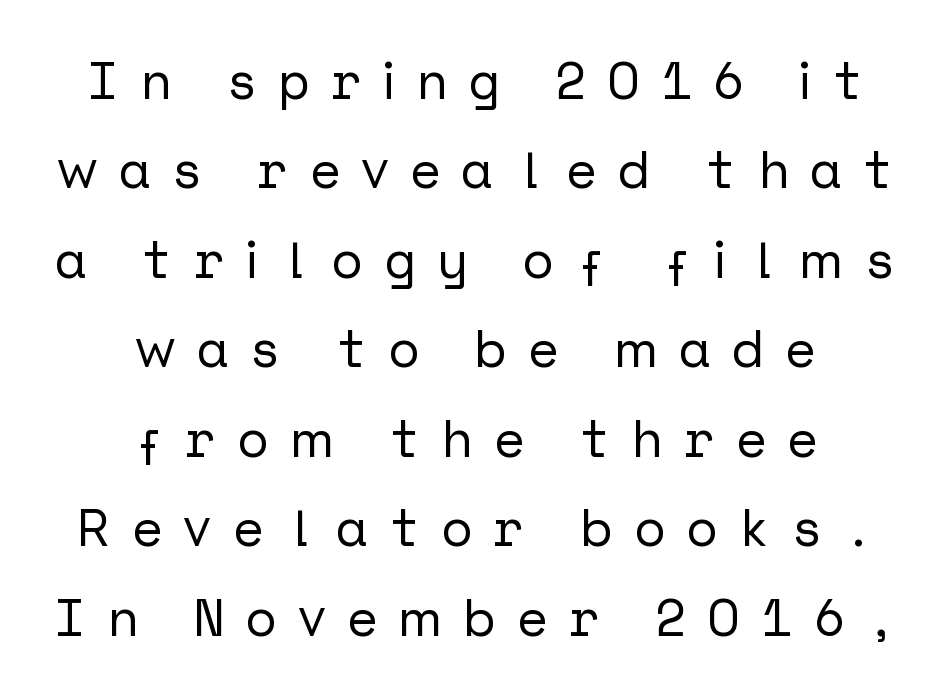
Are there feet on the stems? There aren't — it's a sans. Words appear elongated and porous because spacing is wide. It's the straight-up-and-down kind of type. Has an underline been added? It has not.
